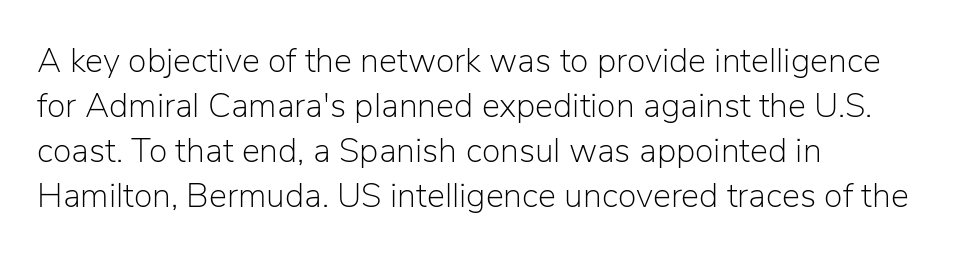
The image shows 34 px light sans-serif type, upright; set left-aligned, normal line spacing (1.32x), normal letter spacing, not underlined; low stroke contrast and a medium x-height.
